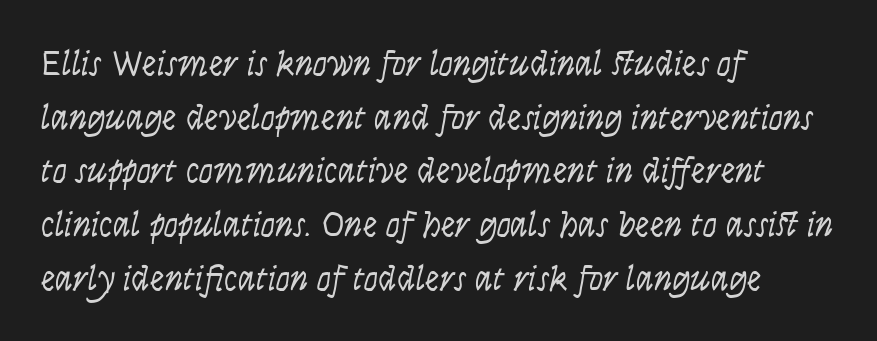
{"serif": "no", "bold": "no", "weight": "light", "width": "condensed", "stroke_contrast": "low", "x_height": "large", "monospaced": "no", "underline": "no", "align": "left", "line_spacing": "normal", "line_spacing_ratio": 1.49, "letter_spacing": "normal", "letter_spacing_em": 0.0, "glyph_px": 36}
